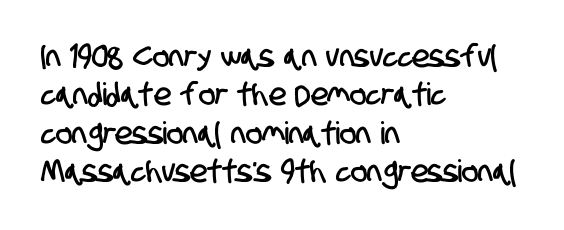
Q: Is the typeface a serif or a sans-serif typeface? A: Sans-serif.
Q: Is the text underlined? A: No.
Q: How is the paragraph aligned? A: Left-aligned.
Q: Is the spacing between letters normal or unusually wide? A: Normal.
Q: Width (condensed, normal, or wide)? A: Condensed.
Q: Stroke contrast? A: Low.
Q: x-height? A: Large.
Q: Monospaced? A: No.
